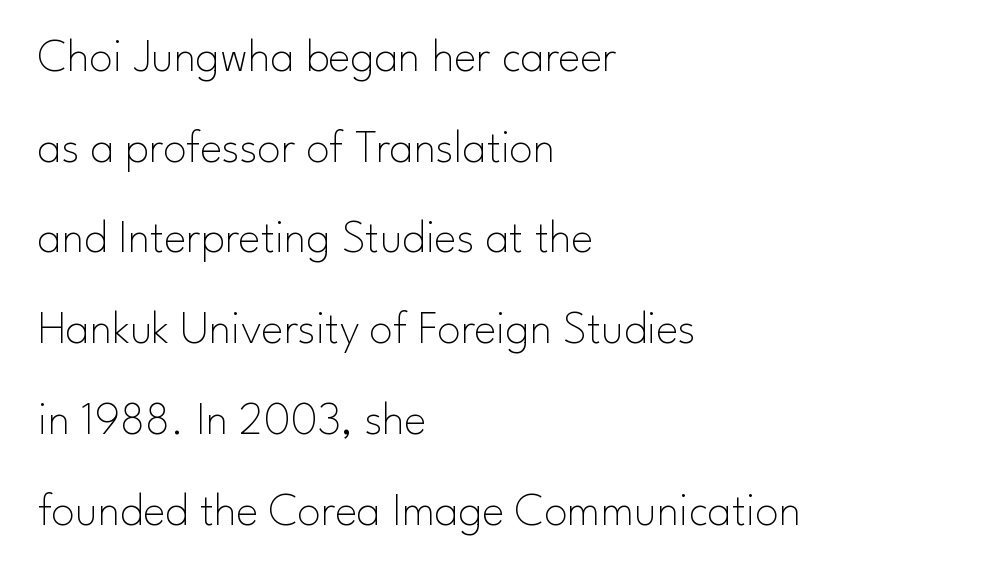
The image shows 47 px thin sans-serif type, upright; set left-aligned, loose line spacing (1.93x), normal letter spacing, not underlined; low stroke contrast and a small x-height.
